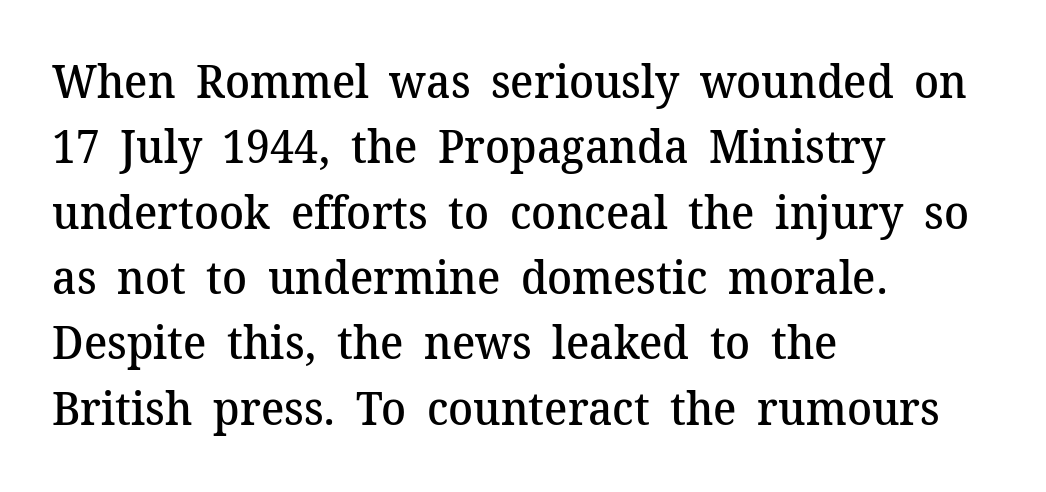
The rendering anchors every line to the left-hand side. What's the leading like? Ordinary, nothing unusual. Lines of text with bare space underneath. You can tell from the footed stems that serif type was used. A roman cut, with each character standing at attention.
